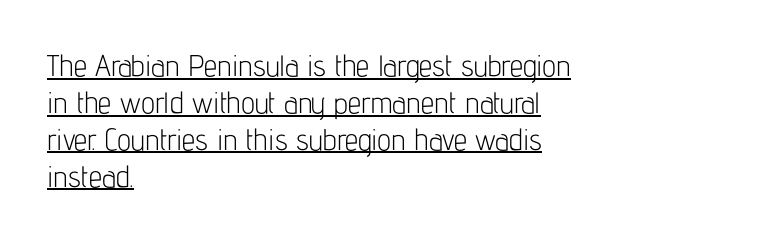
The image shows 30 px light, condensed sans-serif type, upright; set left-aligned, line spacing 1.23x, normal letter spacing, underlined; low stroke contrast and a medium x-height.
